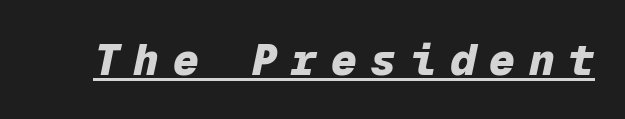
Q: Is the text bold? A: Yes.
Q: Is the text italic (slanted)? A: Yes, it leans right by about 12 degrees.
Q: Is the text underlined? A: Yes.
Q: Is the spacing between letters normal or unusually wide? A: Unusually wide.
Q: Width (condensed, normal, or wide)? A: Normal.
Q: Stroke contrast? A: Low.
Q: x-height? A: Medium.
Q: Monospaced? A: Yes.
